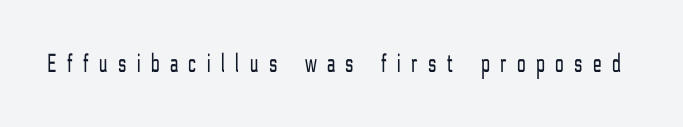
The typeface has the unassuming heft of standard copy or less. Glance below the letters and you will spot only blank space. Vertical strokes here are truly vertical. These lines have a slow, spaced-out rhythm from letter to letter.
